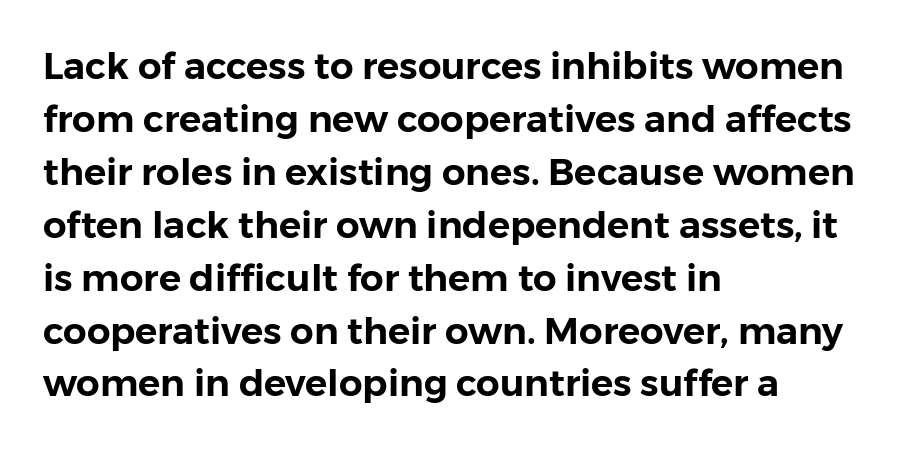
The gap between lines stays unmarked. This block has exactly the height ordinary leading produces. The face used here is proportionally spaced, like ordinary book or web type. This rendering employs a face without finishing strokes, i.e., a sans-serif. Posture: upright roman.
